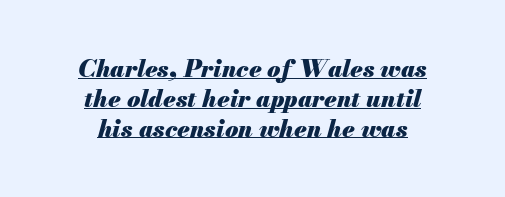
The image shows 24 px bold type, italic (leaning right); set centered, line spacing 1.24x, normal letter spacing, underlined.
